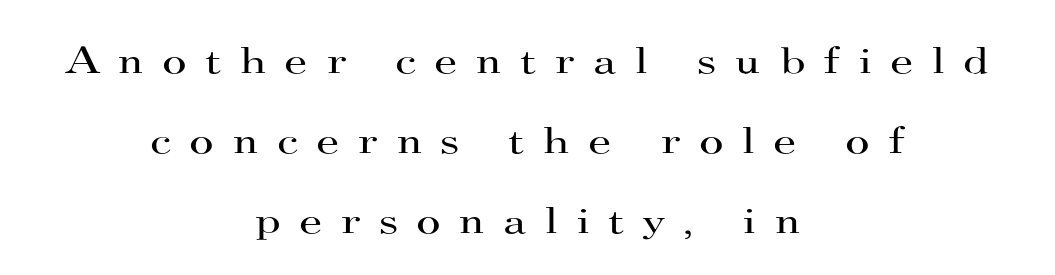
Q: Is the text bold? A: No.
Q: Is the text italic (slanted)? A: No, it is upright.
Q: Is the typeface a serif or a sans-serif typeface? A: Serif.
Q: Is the text underlined? A: No.
Q: How is the paragraph aligned? A: Centered.
Q: Is the spacing between letters normal or unusually wide? A: Unusually wide.
Q: Is the spacing between lines tight, normal or loose? A: Loose.
Q: Width (condensed, normal, or wide)? A: Wide.
Q: Stroke contrast? A: High.
Q: x-height? A: Small.
Q: Monospaced? A: No.
